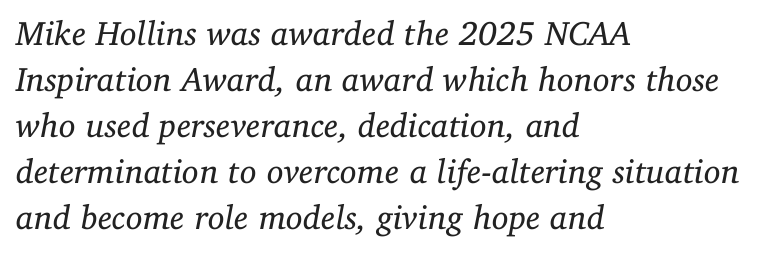
The image shows 34 px regular-weight serif type, italic (leaning right); set left-aligned, normal line spacing (1.35x), normal letter spacing, not underlined; low stroke contrast and a medium x-height.
